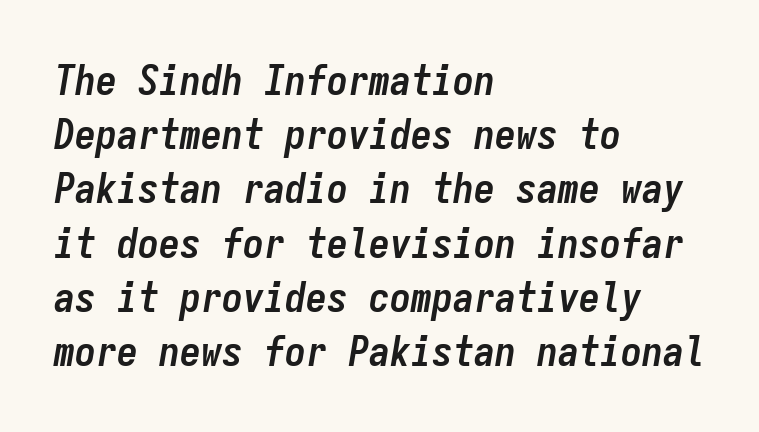
The image shows 42 px semibold, condensed type, italic (leaning right), monospaced; set left-aligned, normal line spacing (1.29x), normal letter spacing, not underlined; low stroke contrast and a medium x-height.
